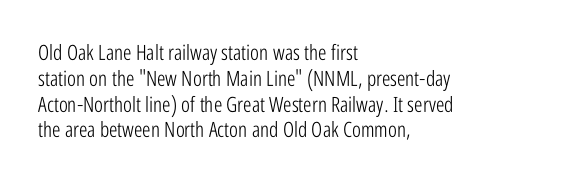
Visually the block forms a straight wall on the left and a jagged coastline on the right. This sample uses plain, unmodified letter spacing. The face looks like a standard text weight, possibly lighter. Check under the words: just untouched page. Does the lettering tilt? It doesn't — this is upright.
